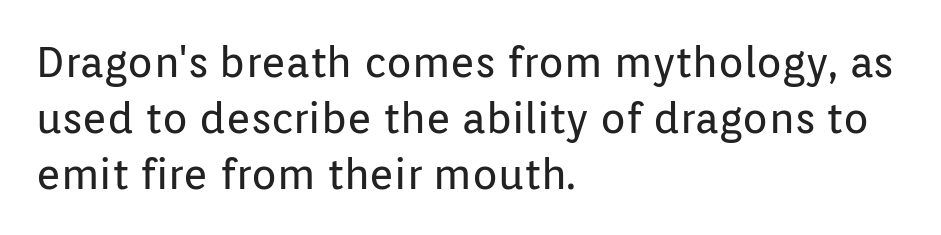
{"serif": "no", "italic": "no", "bold": "no", "weight": "regular", "width": "normal", "stroke_contrast": "low", "x_height": "medium", "monospaced": "no", "underline": "no", "align": "left", "line_spacing": "normal", "line_spacing_ratio": 1.33, "letter_spacing": "normal", "letter_spacing_em": 0.0, "glyph_px": 42}
